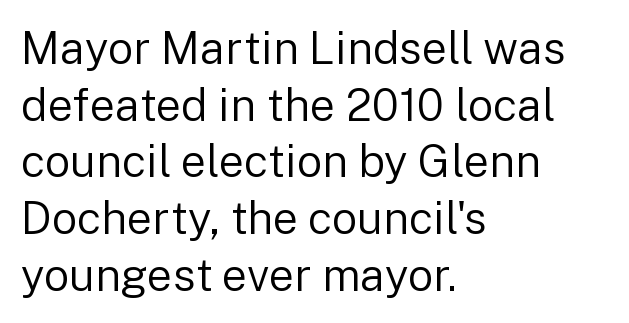
{"serif": "no", "italic": "no", "bold": "no", "weight": "regular", "width": "normal", "stroke_contrast": "low", "x_height": "medium", "monospaced": "no", "underline": "no", "align": "left", "line_spacing": "normal", "line_spacing_ratio": 1.26, "letter_spacing": "normal", "letter_spacing_em": 0.0, "glyph_px": 45}
